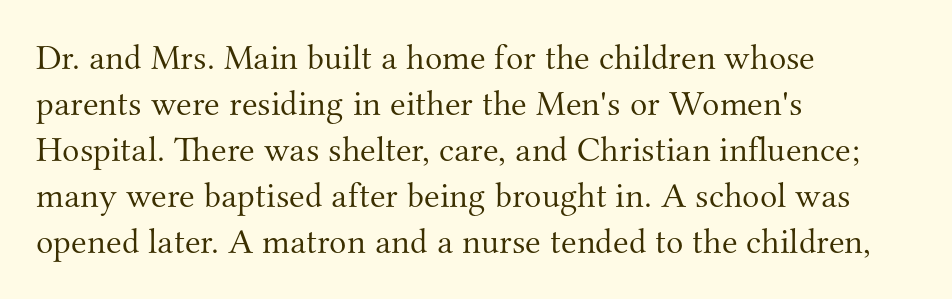
The image shows 36 px light serif type, upright; set left-aligned, normal line spacing (1.28x), normal letter spacing, not underlined; medium stroke contrast and a small x-height.
